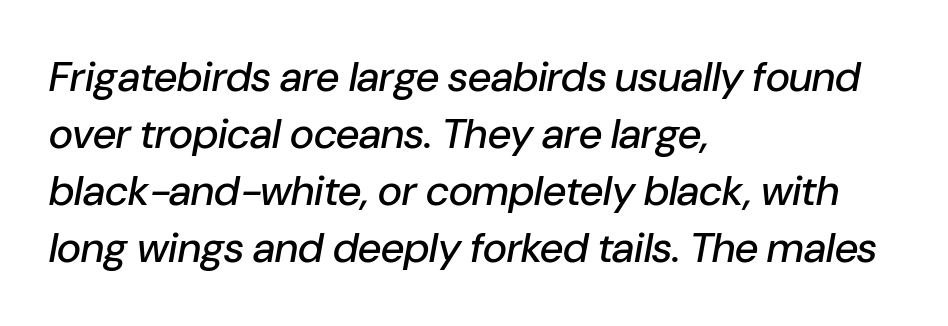
Q: Is the text italic (slanted)? A: Yes, it leans right by about 10 degrees.
Q: Is the text underlined? A: No.
Q: How is the paragraph aligned? A: Left-aligned.
Q: Is the spacing between letters normal or unusually wide? A: Normal.
Q: Is the spacing between lines tight, normal or loose? A: Normal.
Q: Width (condensed, normal, or wide)? A: Normal.
Q: Stroke contrast? A: Low.
Q: x-height? A: Medium.
Q: Monospaced? A: No.
